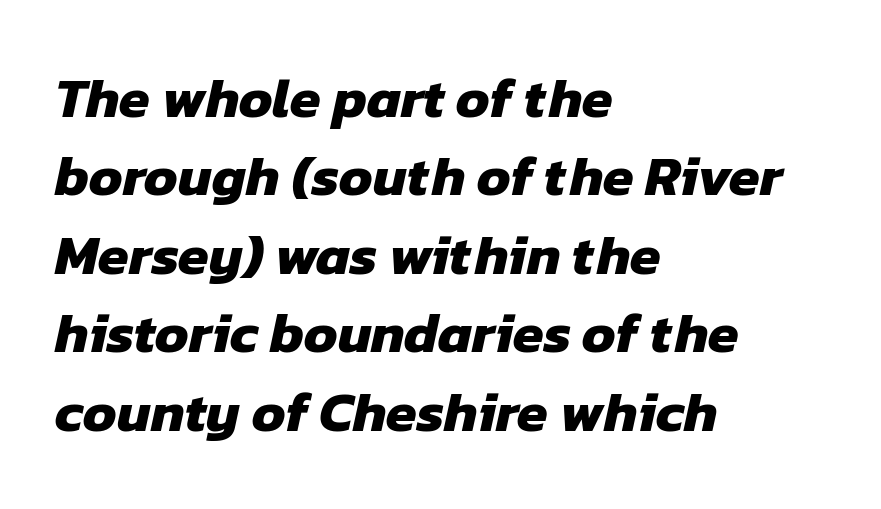
The image shows 56 px heavy sans-serif type; set left-aligned, normal line spacing (1.4x), normal letter spacing, not underlined; low stroke contrast and a medium x-height.
